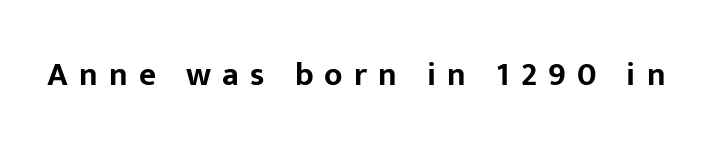
Q: Is the text bold? A: Yes.
Q: Is the text italic (slanted)? A: No, it is upright.
Q: Is the typeface a serif or a sans-serif typeface? A: Sans-serif.
Q: Is the text underlined? A: No.
Q: Is the spacing between letters normal or unusually wide? A: Unusually wide.
Q: Width (condensed, normal, or wide)? A: Normal.
Q: Stroke contrast? A: Low.
Q: x-height? A: Medium.
Q: Monospaced? A: No.
